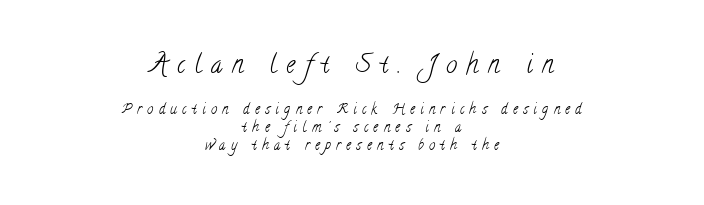
Which margin do the lines hug? Neither — every line sits in the middle. Plain, unruled lines of type. What's the leading like? Ordinary, nothing unusual. The letterforms stand isolated, each surrounded by extra space. Whoever set this made the first block the dominant, larger element. Each stroke keeps to a modest, everyday thickness or less.
